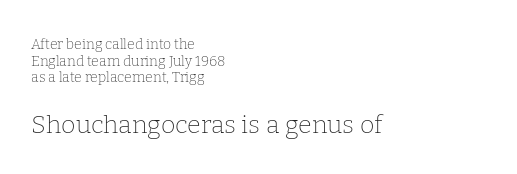
Students, note that the glyphs here touch the page at normal intervals. Letters have the restrained weight of plain body copy at most. Quick note: underline off. The ragged edge is on the right, which tells us the setting is flush left.
